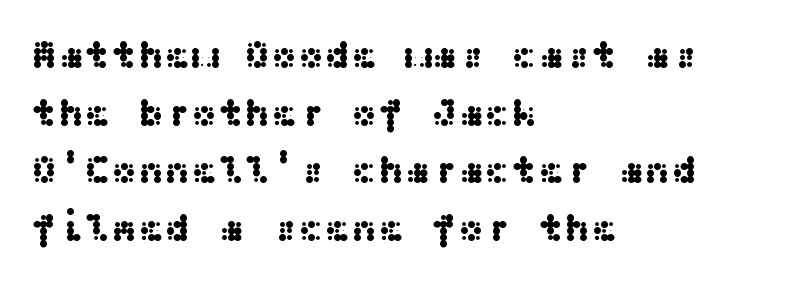
{"serif": "no", "italic": "no", "width": "wide", "stroke_contrast": "medium", "x_height": "medium", "underline": "no", "align": "left", "line_spacing": "normal", "line_spacing_ratio": 1.44, "letter_spacing": "normal", "letter_spacing_em": 0.0, "glyph_px": 40}
